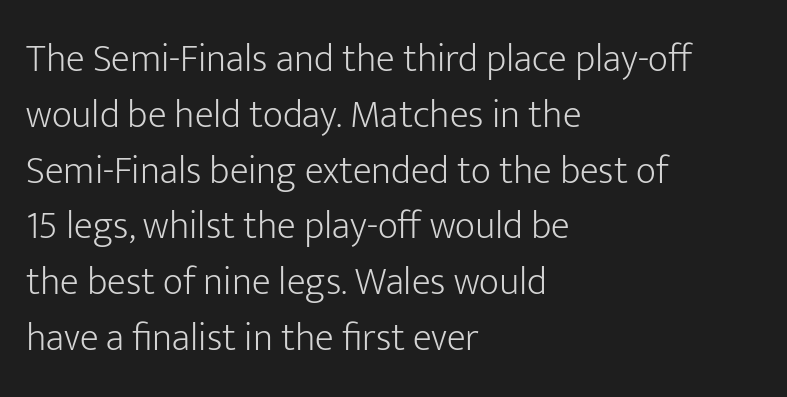
Grotesque or geometric, the face here clearly has no serifs. Vertical stems look standard width or narrower in stroke. How are the letters spaced? Ordinarily, with no added tracking. The rendering anchors every line to the left-hand side. The zone under the glyphs is completely vacant. Evenly set lines give the paragraph a standard silhouette.
